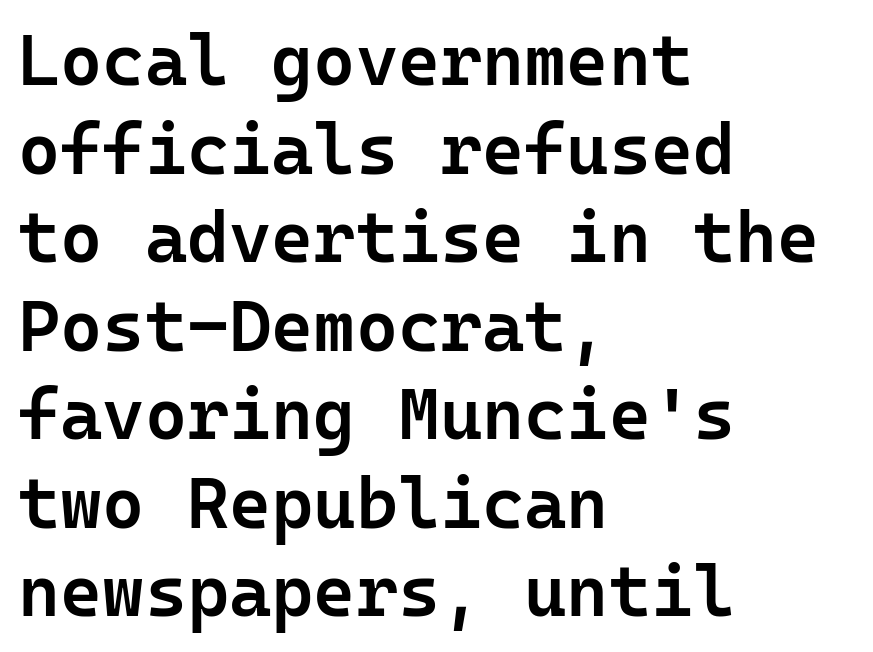
Q: Is the text bold? A: Semi-bold.
Q: Is the text italic (slanted)? A: No, it is upright.
Q: Is the typeface a serif or a sans-serif typeface? A: Sans-serif.
Q: Is the text underlined? A: No.
Q: How is the paragraph aligned? A: Left-aligned.
Q: Is the spacing between letters normal or unusually wide? A: Normal.
Q: Width (condensed, normal, or wide)? A: Normal.
Q: Stroke contrast? A: Low.
Q: x-height? A: Medium.
Q: Monospaced? A: Yes.
